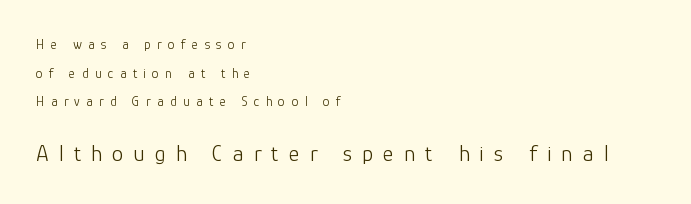
{"italic": "no", "bold": "no", "underline": "no", "align": "left", "line_spacing": "loose", "line_spacing_ratio": 2.04, "letter_spacing": "wide", "letter_spacing_em": 0.44, "larger_block": "second", "size_ratio": 1.64, "glyph_px": 23}
